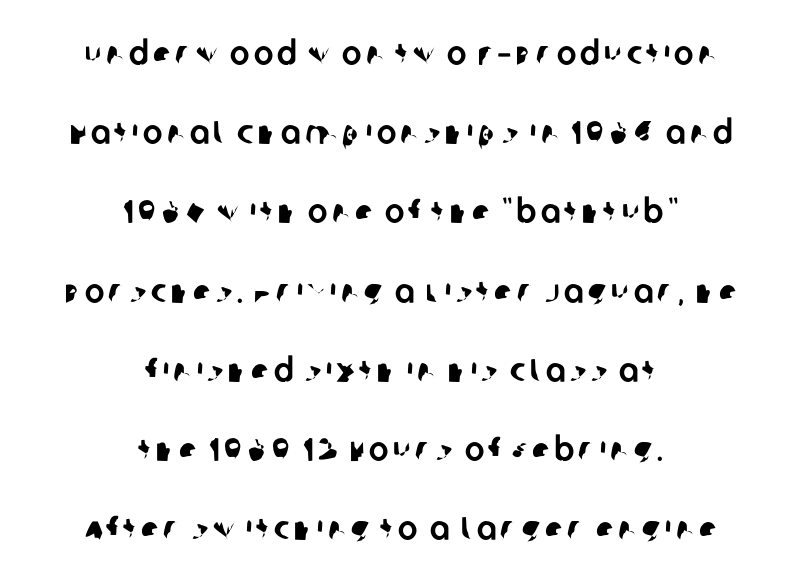
{"serif": "no", "width": "normal", "stroke_contrast": "low", "x_height": "large", "monospaced": "no", "underline": "no", "align": "center", "line_spacing": "loose", "line_spacing_ratio": 2.4, "glyph_px": 33}
